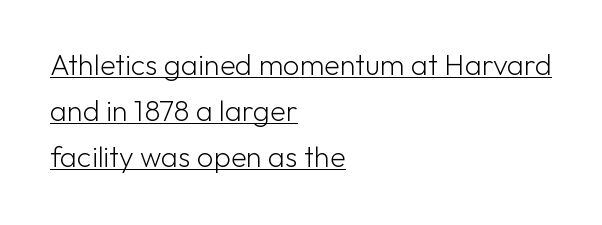
Q: Is the text bold? A: No.
Q: Is the text italic (slanted)? A: No, it is upright.
Q: Is the typeface a serif or a sans-serif typeface? A: Sans-serif.
Q: Is the text underlined? A: Yes.
Q: How is the paragraph aligned? A: Left-aligned.
Q: Is the spacing between letters normal or unusually wide? A: Normal.
Q: Is the spacing between lines tight, normal or loose? A: Normal.
Q: Width (condensed, normal, or wide)? A: Normal.
Q: Stroke contrast? A: Low.
Q: x-height? A: Medium.
Q: Monospaced? A: No.
